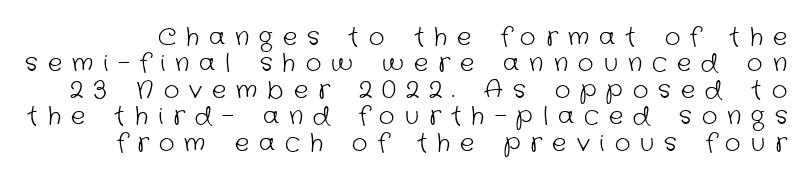
{"bold": "no", "underline": "no", "line_spacing": "tight", "line_spacing_ratio": 1.1, "letter_spacing": "wide", "letter_spacing_em": 0.42, "glyph_px": 24}
